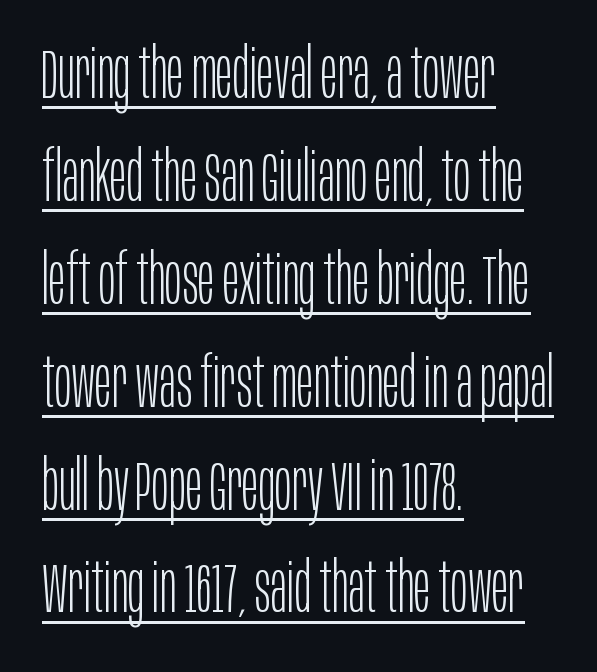
Q: Is the text bold? A: No.
Q: Is the text italic (slanted)? A: No, it is upright.
Q: Is the typeface a serif or a sans-serif typeface? A: Sans-serif.
Q: Is the text underlined? A: Yes.
Q: How is the paragraph aligned? A: Left-aligned.
Q: Is the spacing between letters normal or unusually wide? A: Normal.
Q: Is the spacing between lines tight, normal or loose? A: Normal.
Q: Width (condensed, normal, or wide)? A: Condensed.
Q: Stroke contrast? A: Low.
Q: x-height? A: Large.
Q: Monospaced? A: No.
